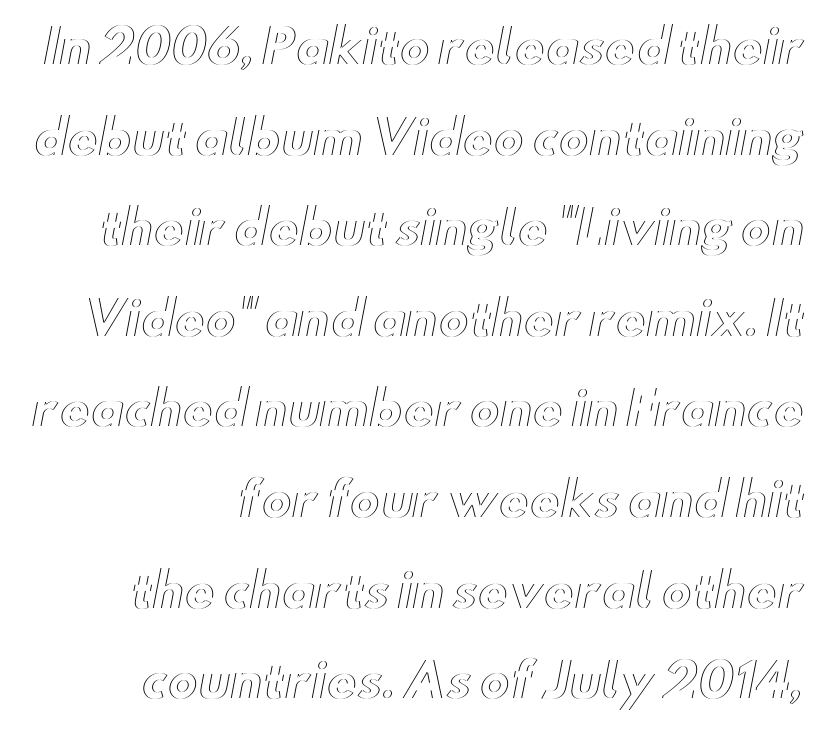
Reading down the column, the eye jumps a long way to each next line. Here the glyphs are tracked normally, forming tight word shapes. A clean baseline with only descenders dipping below it. Do the characters align in a grid? No, the font is proportional.
